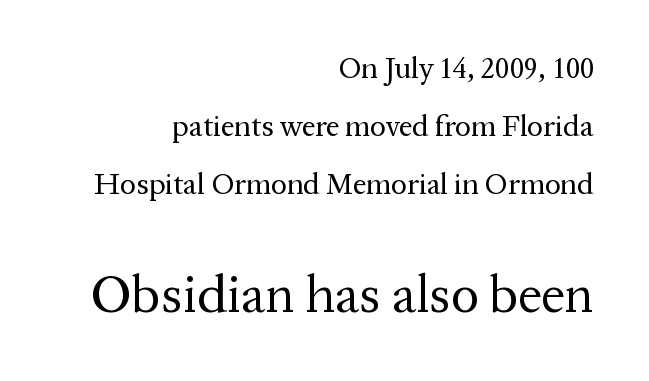
The image shows 53 px regular-weight serif type, upright; set right-aligned, loose line spacing (1.93x), normal letter spacing, not underlined; the second (bottom) block is 1.77x larger; medium stroke contrast and a medium x-height.
